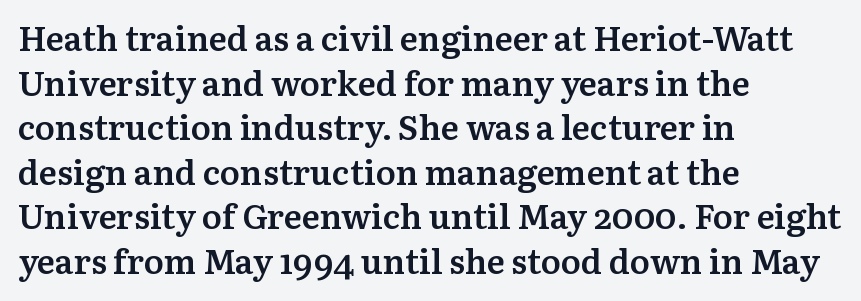
Q: Is the text bold? A: Semi-bold.
Q: Is the text italic (slanted)? A: No, it is upright.
Q: Is the typeface a serif or a sans-serif typeface? A: Serif.
Q: Is the text underlined? A: No.
Q: How is the paragraph aligned? A: Left-aligned.
Q: Is the spacing between letters normal or unusually wide? A: Normal.
Q: Is the spacing between lines tight, normal or loose? A: Normal.
Q: Width (condensed, normal, or wide)? A: Normal.
Q: Stroke contrast? A: Medium.
Q: x-height? A: Medium.
Q: Monospaced? A: No.
